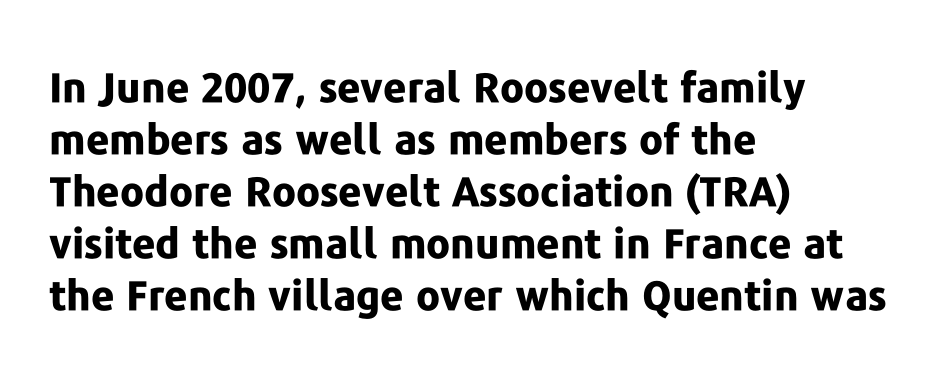
The image shows 41 px bold sans-serif type, upright; set left-aligned, normal line spacing (1.27x), normal letter spacing, not underlined; low stroke contrast and a medium x-height.
